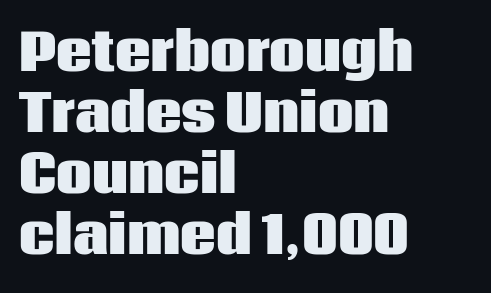
Q: Is the text bold? A: Yes.
Q: Is the text italic (slanted)? A: No, it is upright.
Q: Is the typeface a serif or a sans-serif typeface? A: Sans-serif.
Q: Is the text underlined? A: No.
Q: How is the paragraph aligned? A: Left-aligned.
Q: Is the spacing between letters normal or unusually wide? A: Normal.
Q: Width (condensed, normal, or wide)? A: Normal.
Q: Stroke contrast? A: Low.
Q: x-height? A: Large.
Q: Monospaced? A: No.
